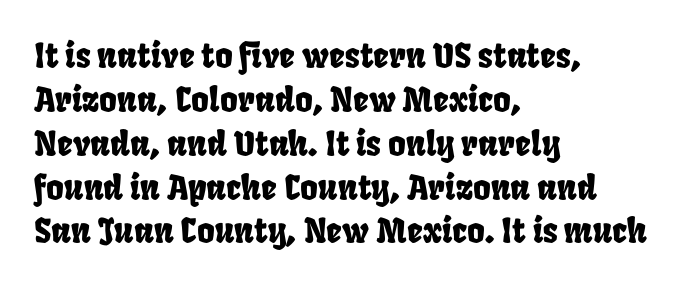
The image shows 34 px condensed type; set left-aligned, normal line spacing (1.29x), normal letter spacing, not underlined; low stroke contrast and a large x-height.
